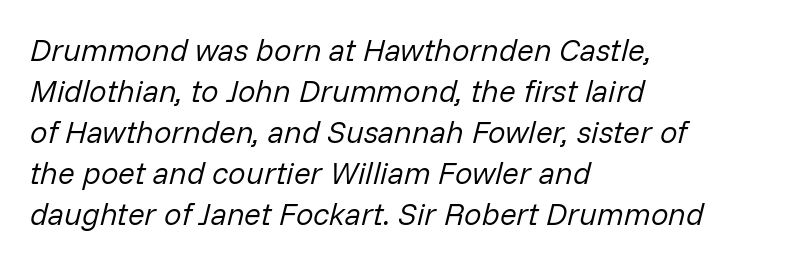
These lines are rendered in a variable-pitch font. Glyph-to-glyph distance matches everyday printed text. These glyphs show unthickened strokes, regular width or finer. Words float on clear page, feet unadorned.
